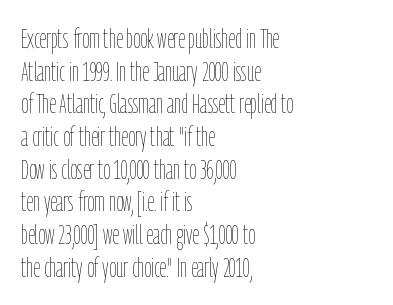
The image shows 27 px text type, upright; set left-aligned, line spacing 1.21x, normal letter spacing, not underlined.
